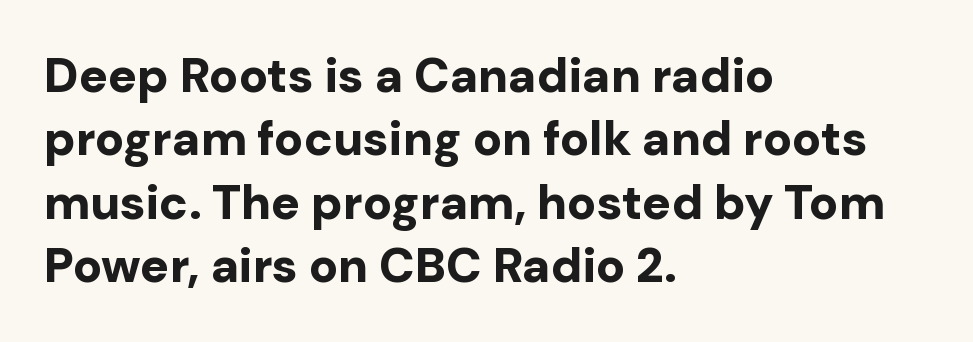
{"serif": "no", "italic": "no", "bold": "yes", "weight": "bold", "width": "normal", "stroke_contrast": "low", "x_height": "medium", "monospaced": "no", "underline": "no", "align": "left", "line_spacing": "normal", "line_spacing_ratio": 1.32, "letter_spacing": "normal", "letter_spacing_em": 0.0, "glyph_px": 48}
